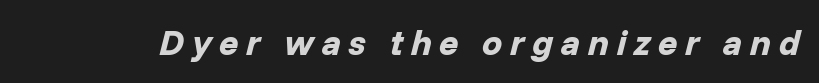
{"italic": "yes", "lean": "right", "slant_degrees": 14, "bold": "yes", "weight": "bold", "width": "normal", "stroke_contrast": "low", "x_height": "medium", "monospaced": "no", "underline": "no", "letter_spacing": "wide", "letter_spacing_em": 0.21, "glyph_px": 36}
